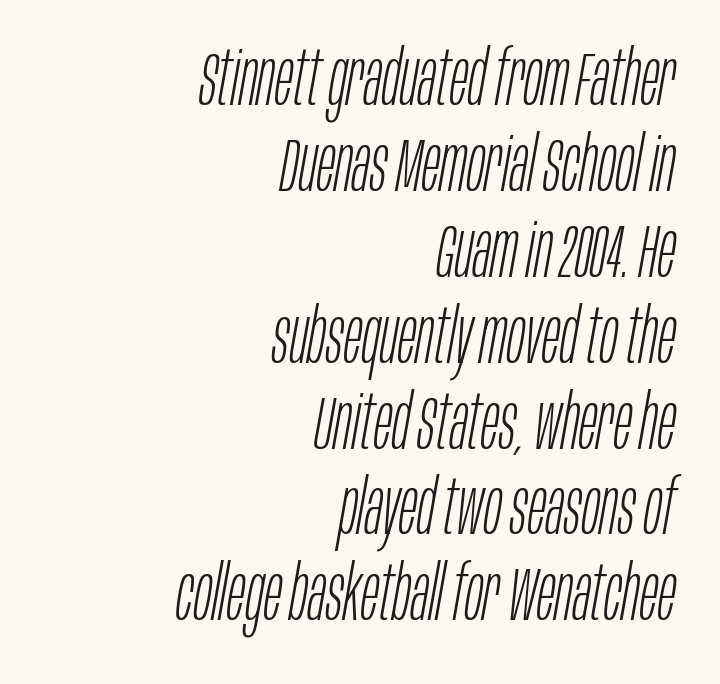
The paragraph shown leans on its right margin. The specimen omits any rule beneath the text block's lines. Baseline-to-baseline distance is barely more than the letter height. There's an unmistakable incline to the writing here.
